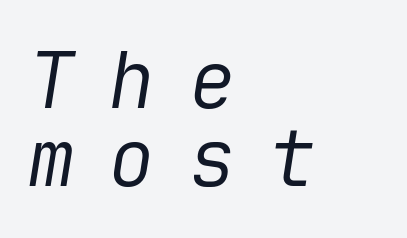
The image shows 78 px regular-weight type, italic (leaning right); set left-aligned, tight line spacing (1.0x), unusually wide letter spacing (+0.43 em), not underlined; low stroke contrast and a medium x-height.
